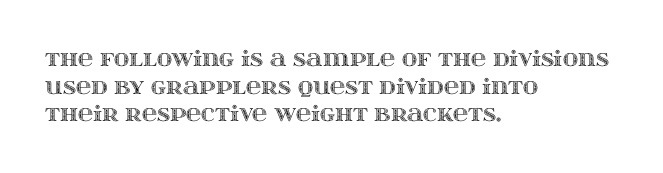
Q: Is the text italic (slanted)? A: No, it is upright.
Q: Is the text underlined? A: No.
Q: How is the paragraph aligned? A: Left-aligned.
Q: Is the spacing between letters normal or unusually wide? A: Normal.
Q: Is the spacing between lines tight, normal or loose? A: Normal.
